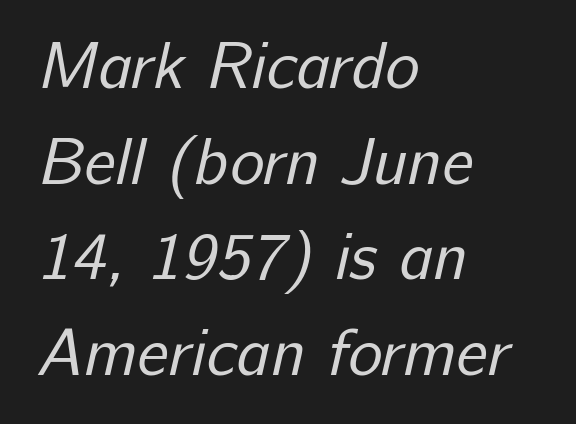
{"serif": "no", "bold": "no", "weight": "regular", "width": "normal", "stroke_contrast": "low", "x_height": "medium", "monospaced": "no", "underline": "no", "align": "left", "line_spacing": "normal", "line_spacing_ratio": 1.47, "letter_spacing": "normal", "letter_spacing_em": 0.0, "glyph_px": 65}
